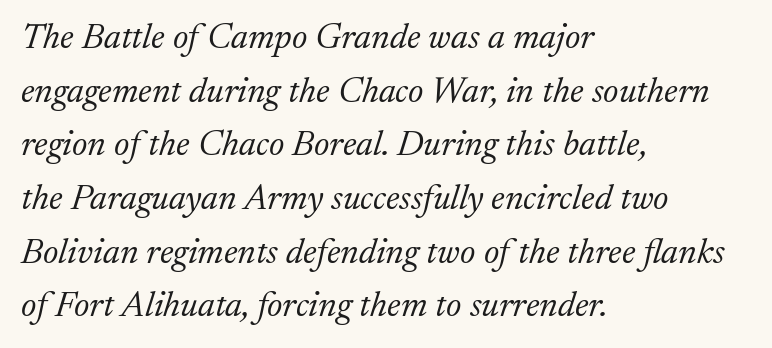
The image shows 36 px light serif type, italic (leaning right); set left-aligned, normal line spacing (1.49x), normal letter spacing, not underlined; low stroke contrast and a medium x-height.
